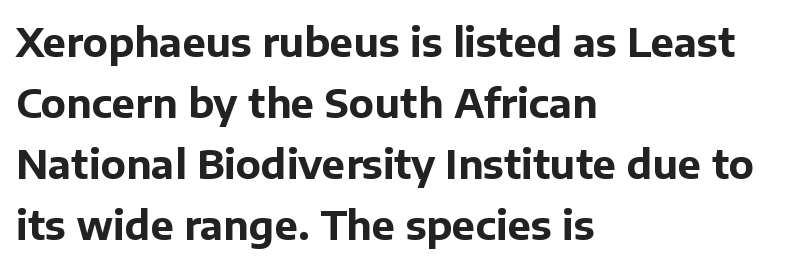
The rendering uses a bold face; every stroke is thick and dark. Proportional: the letters do not fall into vertical columns. The leading is moderate, giving the passage an even texture. No extra tracking has been applied to these lines. Stroke terminals: plain, sans-serif. A bare baseline throughout the passage.
